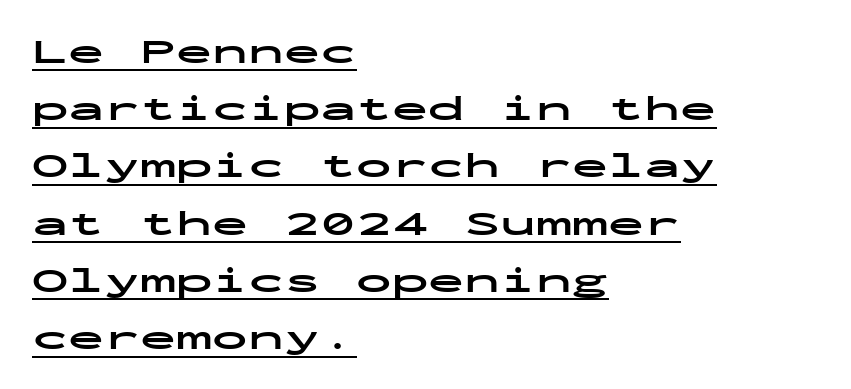
How would I describe the line gaps? Plain and ordinary. Words appear dense and cohesive because spacing is normal. A roman cut, with each character standing at attention. These words are printed bold, with thick strokes throughout. The string is rendered with underlining switched on. Nothing sits at the stroke ends, so this counts as sans-serif.
